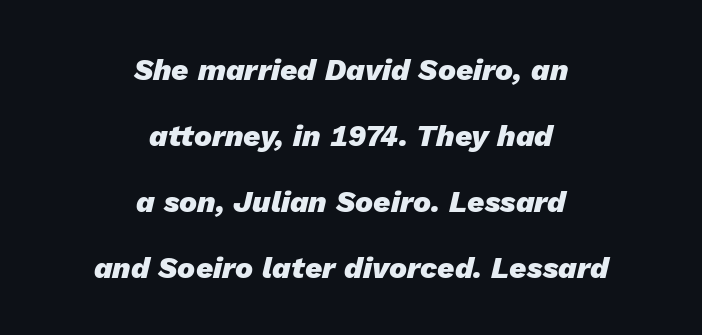
Q: Is the text bold? A: Yes.
Q: Is the text italic (slanted)? A: Yes, it leans right by about 13 degrees.
Q: Is the text underlined? A: No.
Q: How is the paragraph aligned? A: Centered.
Q: Is the spacing between letters normal or unusually wide? A: Normal.
Q: Is the spacing between lines tight, normal or loose? A: Loose.
Q: Width (condensed, normal, or wide)? A: Normal.
Q: Stroke contrast? A: Low.
Q: x-height? A: Medium.
Q: Monospaced? A: No.
